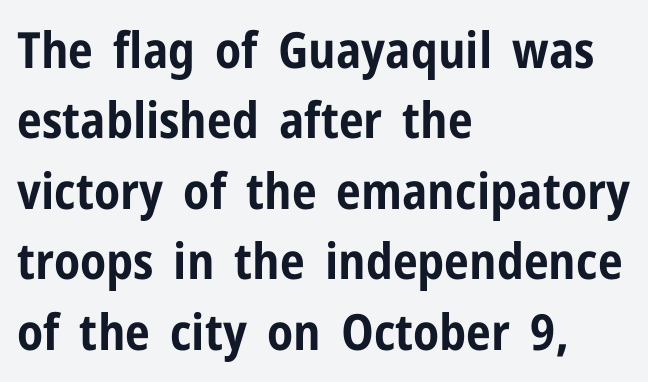
The image shows 50 px bold, condensed sans-serif type, upright; set left-aligned, normal line spacing (1.41x), normal letter spacing, not underlined; low stroke contrast and a medium x-height.
